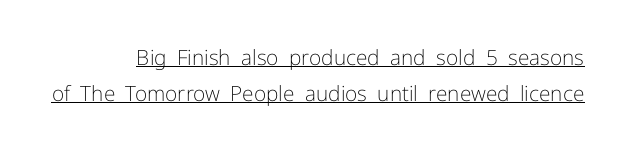
{"italic": "no", "bold": "no", "underline": "yes", "line_spacing": "normal", "line_spacing_ratio": 1.7, "letter_spacing": "normal", "letter_spacing_em": 0.0, "glyph_px": 21}
